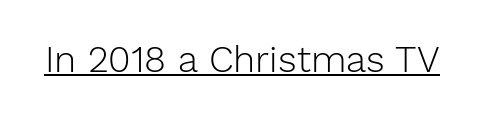
{"serif": "no", "italic": "no", "bold": "no", "weight": "light", "width": "normal", "stroke_contrast": "low", "x_height": "medium", "monospaced": "no", "underline": "yes", "letter_spacing": "normal", "letter_spacing_em": 0.0, "glyph_px": 37}
